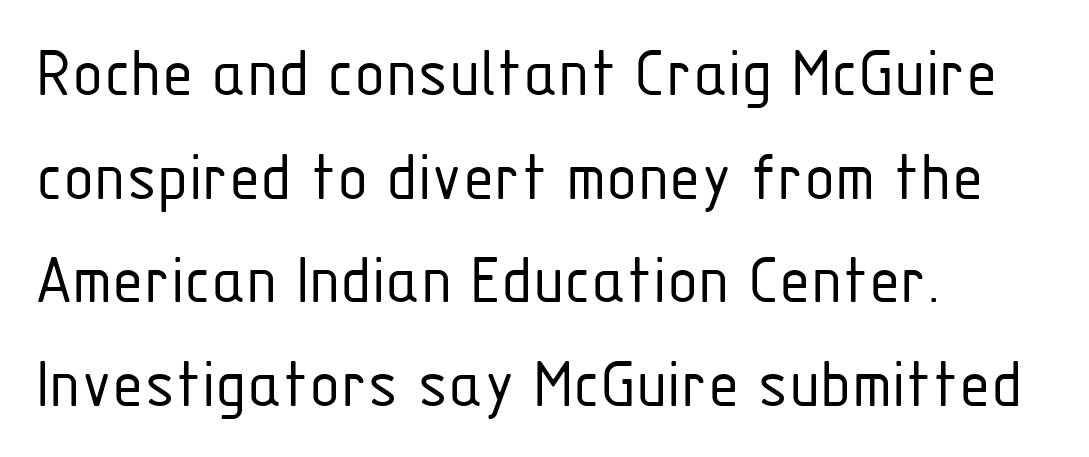
Q: Is the text bold? A: No.
Q: Is the text italic (slanted)? A: No, it is upright.
Q: Is the typeface a serif or a sans-serif typeface? A: Sans-serif.
Q: Is the text underlined? A: No.
Q: How is the paragraph aligned? A: Left-aligned.
Q: Is the spacing between letters normal or unusually wide? A: Normal.
Q: Is the spacing between lines tight, normal or loose? A: Normal.
Q: Width (condensed, normal, or wide)? A: Condensed.
Q: Stroke contrast? A: Low.
Q: x-height? A: Medium.
Q: Monospaced? A: No.
